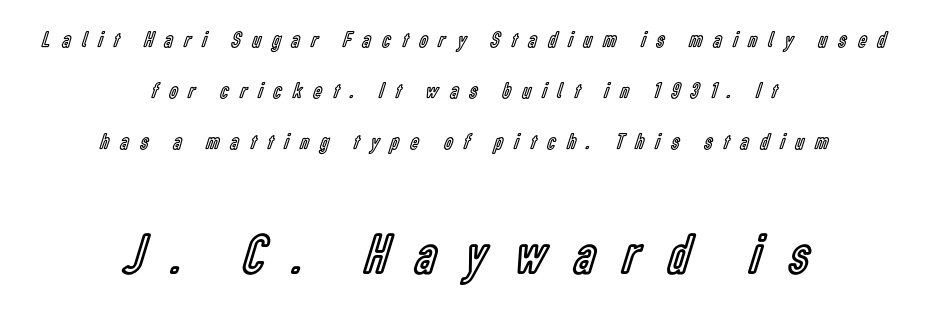
{"width": "condensed", "x_height": "medium", "monospaced": "no", "underline": "no", "align": "center", "line_spacing": "loose", "line_spacing_ratio": 2.22, "letter_spacing": "wide", "letter_spacing_em": 0.5, "larger_block": "second", "size_ratio": 2.48, "glyph_px": 57}
